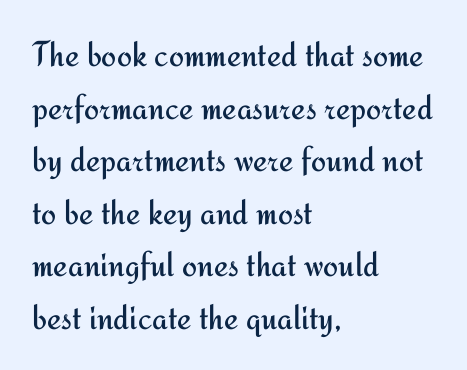
Students, observe: this is what conventionally led text looks like. The string is rendered with underlining switched off. The type is set solid horizontally, with unmodified tracking. Designer's note — italics off, roman on. Serifs: no, the terminals of the letterforms are clean.
